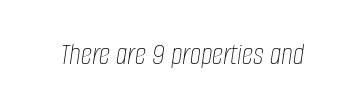
Designer's note — italics engaged. Is the stroke heavy? The answer is a plain regular-or-lighter. The passage shown is typed in a proportional face where columns would drift. Observe the ordinary spacing: letters are neighbours, not strangers. Honestly, there is no underline to notice here at all.
